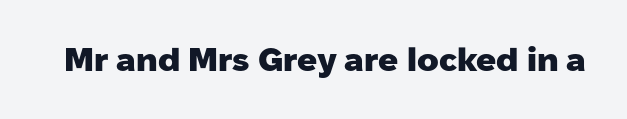
Q: Is the text bold? A: Yes.
Q: Is the text italic (slanted)? A: No, it is upright.
Q: Is the typeface a serif or a sans-serif typeface? A: Sans-serif.
Q: Is the text underlined? A: No.
Q: Is the spacing between letters normal or unusually wide? A: Normal.
Q: Width (condensed, normal, or wide)? A: Normal.
Q: Stroke contrast? A: Low.
Q: x-height? A: Medium.
Q: Monospaced? A: No.
